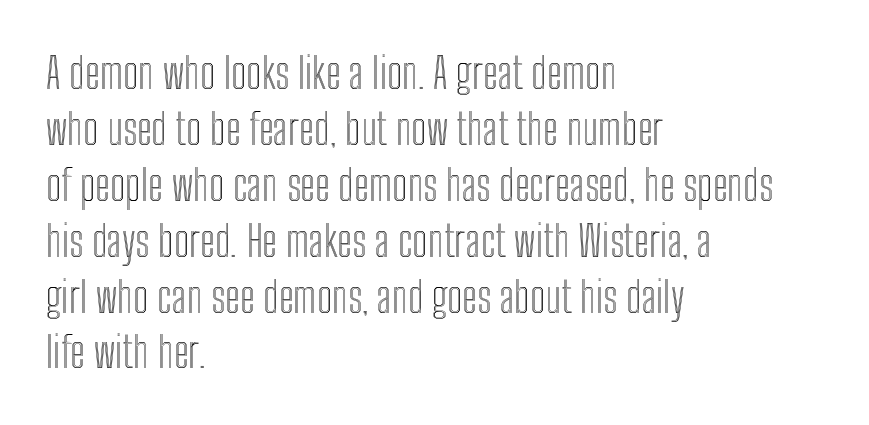
Q: Is the text italic (slanted)? A: No, it is upright.
Q: Is the text underlined? A: No.
Q: How is the paragraph aligned? A: Left-aligned.
Q: Is the spacing between letters normal or unusually wide? A: Normal.
Q: Is the spacing between lines tight, normal or loose? A: Normal.
Q: Width (condensed, normal, or wide)? A: Condensed.
Q: x-height? A: Medium.
Q: Monospaced? A: No.
